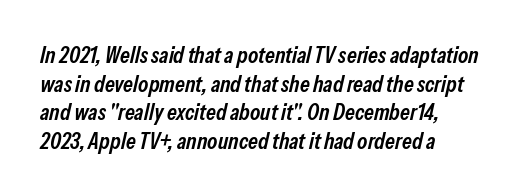
Q: Is the text bold? A: Semi-bold.
Q: Is the text italic (slanted)? A: Yes, it leans right by about 13 degrees.
Q: Is the text underlined? A: No.
Q: How is the paragraph aligned? A: Left-aligned.
Q: Is the spacing between letters normal or unusually wide? A: Normal.
